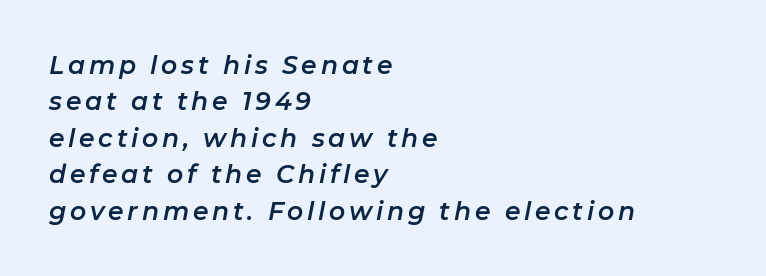
{"italic": "yes", "lean": "right", "slant_degrees": 11, "underline": "no", "align": "left", "line_spacing": "normal", "line_spacing_ratio": 1.46, "glyph_px": 25}
